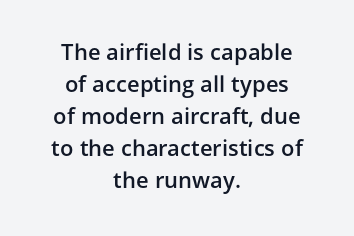
Q: Is the text bold? A: Semi-bold.
Q: Is the text italic (slanted)? A: No, it is upright.
Q: Is the text underlined? A: No.
Q: How is the paragraph aligned? A: Centered.
Q: Is the spacing between letters normal or unusually wide? A: Normal.
Q: Is the spacing between lines tight, normal or loose? A: Normal.
